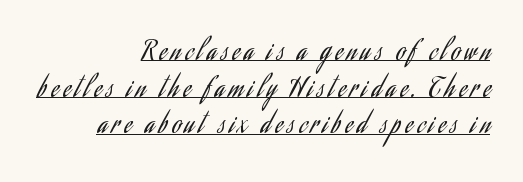
No heavy texture on the line: the type isn't bold. Alignment: flush right. Vertical spacing — default. Glance below the letters and you will spot a drawn line.
